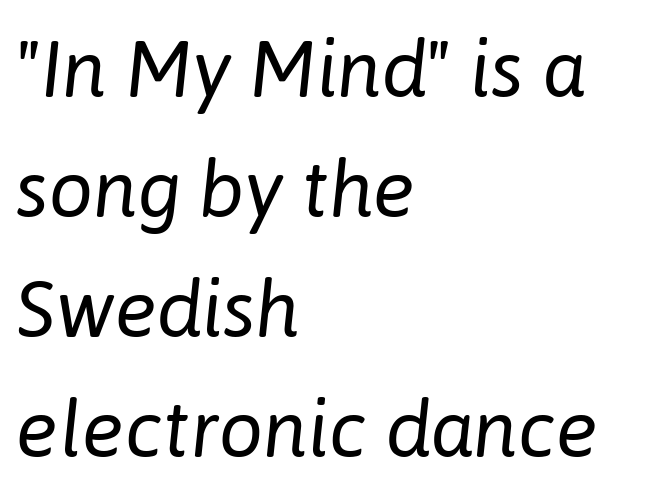
{"italic": "yes", "lean": "right", "slant_degrees": 6, "bold": "no", "weight": "regular", "width": "normal", "stroke_contrast": "low", "x_height": "medium", "monospaced": "no", "underline": "no", "align": "left", "line_spacing": "normal", "line_spacing_ratio": 1.52, "letter_spacing": "normal", "letter_spacing_em": 0.0, "glyph_px": 79}
